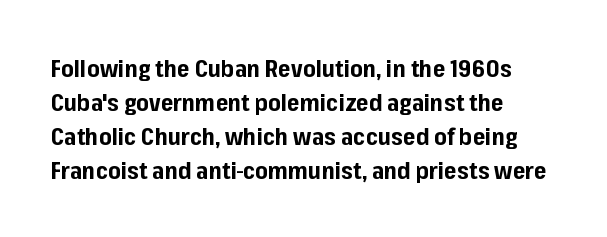
Q: Is the text bold? A: Yes.
Q: Is the text italic (slanted)? A: No, it is upright.
Q: Is the text underlined? A: No.
Q: How is the paragraph aligned? A: Left-aligned.
Q: Is the spacing between letters normal or unusually wide? A: Normal.
Q: Is the spacing between lines tight, normal or loose? A: Normal.
